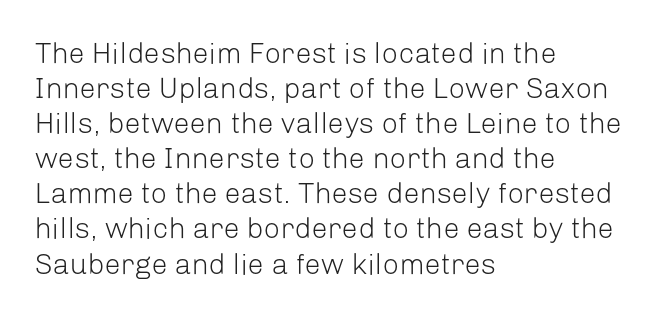
{"serif": "no", "italic": "no", "bold": "no", "weight": "light", "width": "normal", "stroke_contrast": "low", "x_height": "medium", "monospaced": "no", "underline": "no", "align": "left", "line_spacing_ratio": 1.21, "letter_spacing": "normal", "letter_spacing_em": 0.0, "glyph_px": 29}
